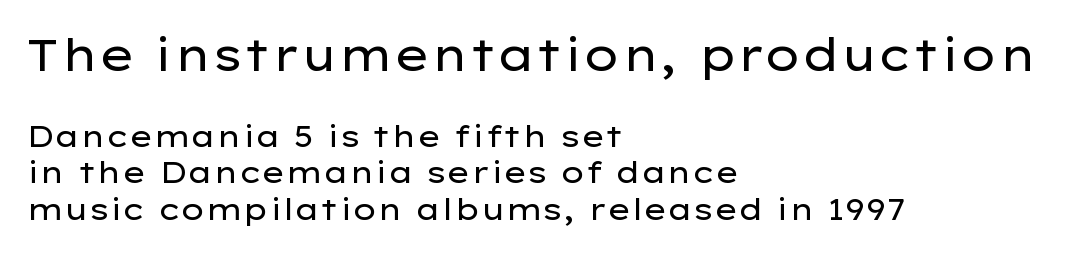
{"serif": "no", "italic": "no", "bold": "no", "weight": "regular", "width": "wide", "stroke_contrast": "low", "x_height": "medium", "monospaced": "no", "underline": "no", "align": "left", "line_spacing_ratio": 1.22, "letter_spacing": "normal", "letter_spacing_em": 0.0, "larger_block": "first", "size_ratio": 1.5, "glyph_px": 45}
